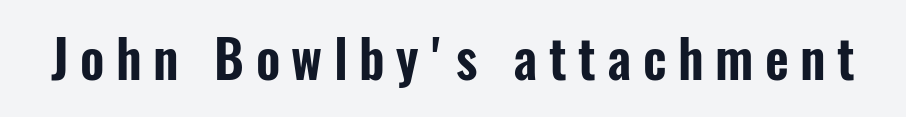
{"serif": "no", "italic": "no", "width": "condensed", "stroke_contrast": "low", "x_height": "medium", "monospaced": "no", "underline": "no", "letter_spacing": "wide", "letter_spacing_em": 0.22, "glyph_px": 52}
